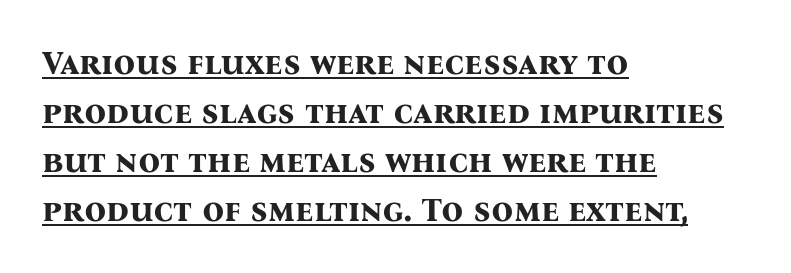
Q: Is the text bold? A: Yes.
Q: Is the text italic (slanted)? A: No, it is upright.
Q: Is the typeface a serif or a sans-serif typeface? A: Serif.
Q: Is the text underlined? A: Yes.
Q: How is the paragraph aligned? A: Left-aligned.
Q: Is the spacing between letters normal or unusually wide? A: Normal.
Q: Is the spacing between lines tight, normal or loose? A: Normal.
Q: Width (condensed, normal, or wide)? A: Normal.
Q: Stroke contrast? A: Medium.
Q: x-height? A: Medium.
Q: Monospaced? A: No.
